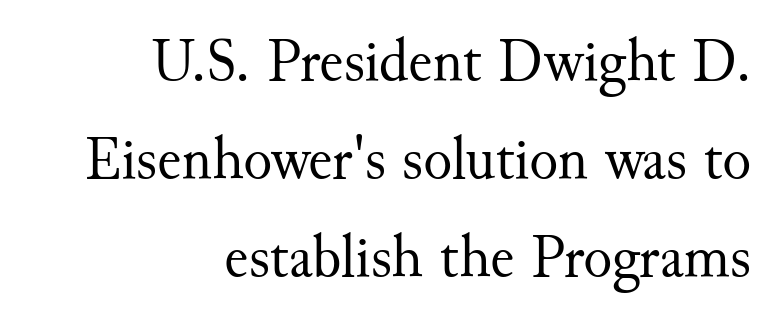
The specimen reads as upright at a glance. The space beneath each line is pristine and unruled. How would I describe the line gaps? Plain and ordinary. The passage shown is typed in a proportional face where columns would drift. The passage shown is typeset with a serif family.
